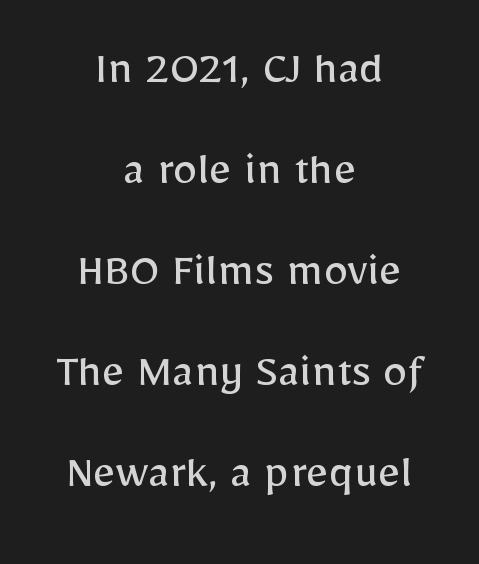
The horizontal fit of the characters is conventional and even. Stroke thickness stays within the range of a standard reading face or lighter. This sample is center-justified, so both line endings float freely. The letters advance in unequal steps, a hallmark of proportional type. A clean baseline with only descenders dipping below it. Interline gaps are noticeably wide in this sample.
